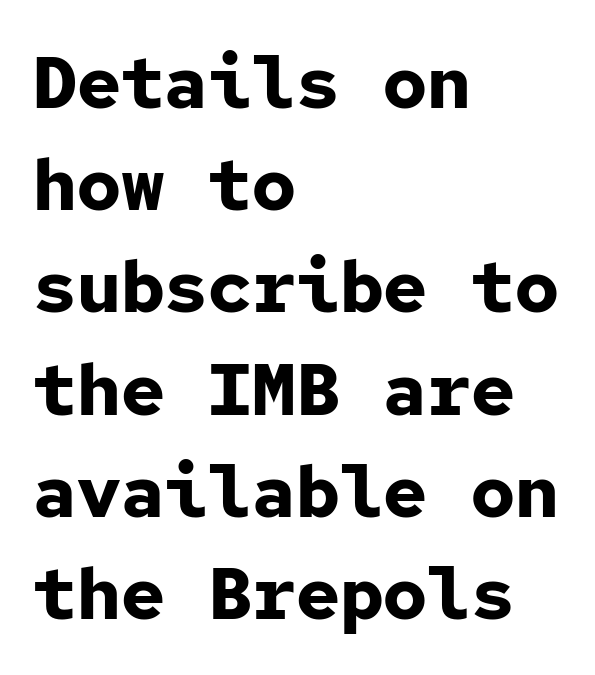
Q: Is the text bold? A: Yes.
Q: Is the text italic (slanted)? A: No, it is upright.
Q: Is the typeface a serif or a sans-serif typeface? A: Sans-serif.
Q: Is the text underlined? A: No.
Q: How is the paragraph aligned? A: Left-aligned.
Q: Is the spacing between letters normal or unusually wide? A: Normal.
Q: Is the spacing between lines tight, normal or loose? A: Normal.
Q: Width (condensed, normal, or wide)? A: Normal.
Q: Stroke contrast? A: Low.
Q: x-height? A: Medium.
Q: Monospaced? A: Yes.
